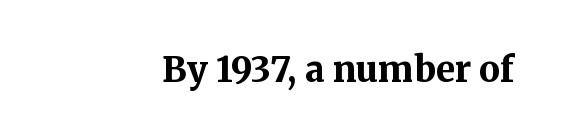
Q: Is the text bold? A: Yes.
Q: Is the text italic (slanted)? A: No, it is upright.
Q: Is the typeface a serif or a sans-serif typeface? A: Serif.
Q: Is the text underlined? A: No.
Q: Is the spacing between letters normal or unusually wide? A: Normal.
Q: Width (condensed, normal, or wide)? A: Normal.
Q: Stroke contrast? A: Medium.
Q: x-height? A: Medium.
Q: Monospaced? A: No.
